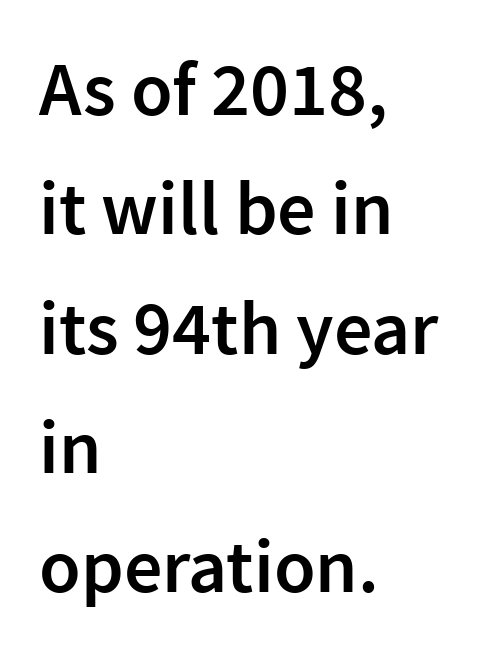
The image shows 76 px semibold sans-serif type, upright; set left-aligned, normal line spacing (1.57x), normal letter spacing, not underlined; low stroke contrast and a medium x-height.
